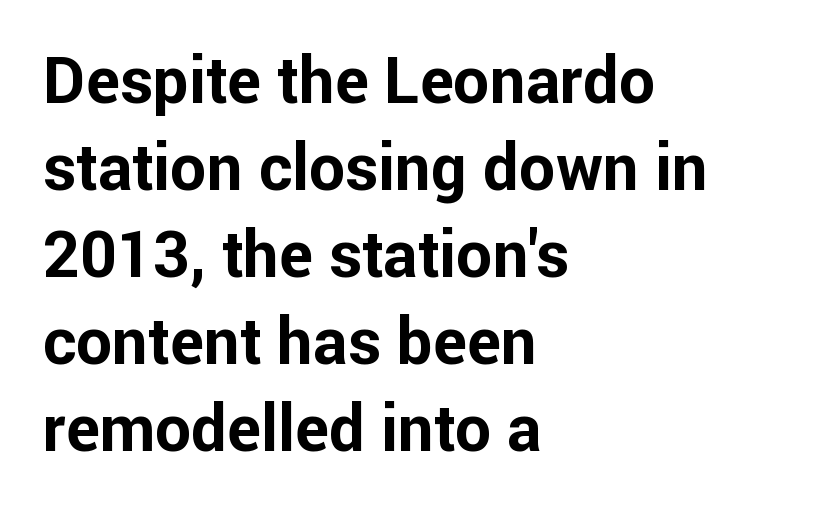
{"serif": "no", "italic": "no", "bold": "yes", "weight": "bold", "width": "normal", "stroke_contrast": "low", "x_height": "medium", "monospaced": "no", "underline": "no", "align": "left", "line_spacing": "normal", "line_spacing_ratio": 1.36, "letter_spacing": "normal", "letter_spacing_em": 0.0, "glyph_px": 64}
